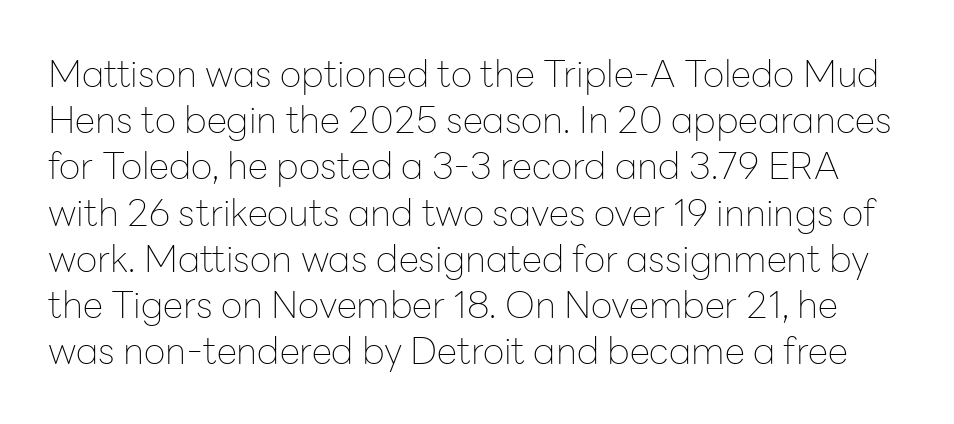
The image shows 37 px thin sans-serif type, upright; set normal line spacing (1.25x), normal letter spacing, not underlined; low stroke contrast and a medium x-height.
